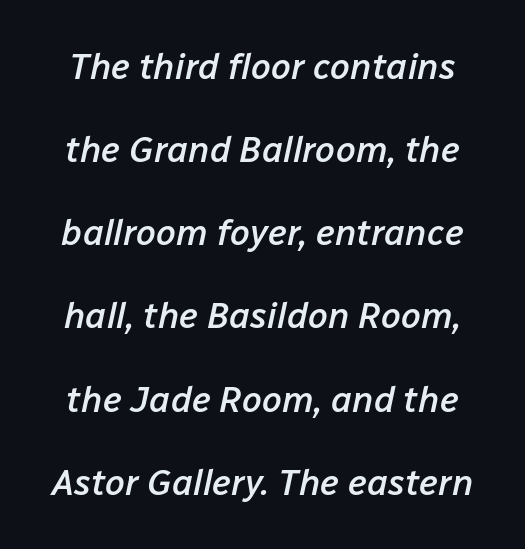
Q: Is the text bold? A: Semi-bold.
Q: Is the text italic (slanted)? A: Yes, it leans right by about 12 degrees.
Q: Is the text underlined? A: No.
Q: Is the spacing between letters normal or unusually wide? A: Normal.
Q: Is the spacing between lines tight, normal or loose? A: Loose.
Q: Width (condensed, normal, or wide)? A: Normal.
Q: Stroke contrast? A: Low.
Q: x-height? A: Medium.
Q: Monospaced? A: No.
